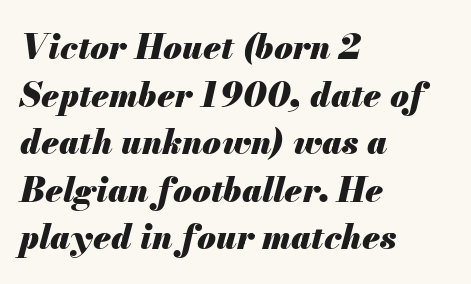
The image shows 34 px heavy type, italic (leaning right); set left-aligned, normal line spacing (1.4x), normal letter spacing, not underlined; medium stroke contrast and a small x-height.
